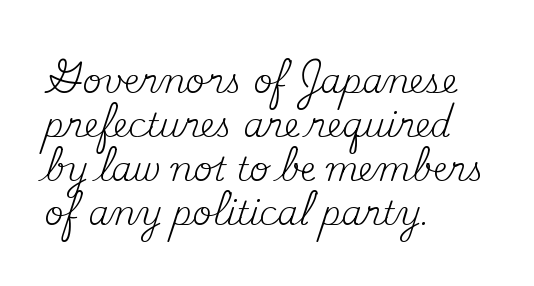
The image shows 33 px regular-weight serif type; set left-aligned, normal line spacing (1.33x), normal letter spacing, not underlined; medium stroke contrast and a small x-height.
